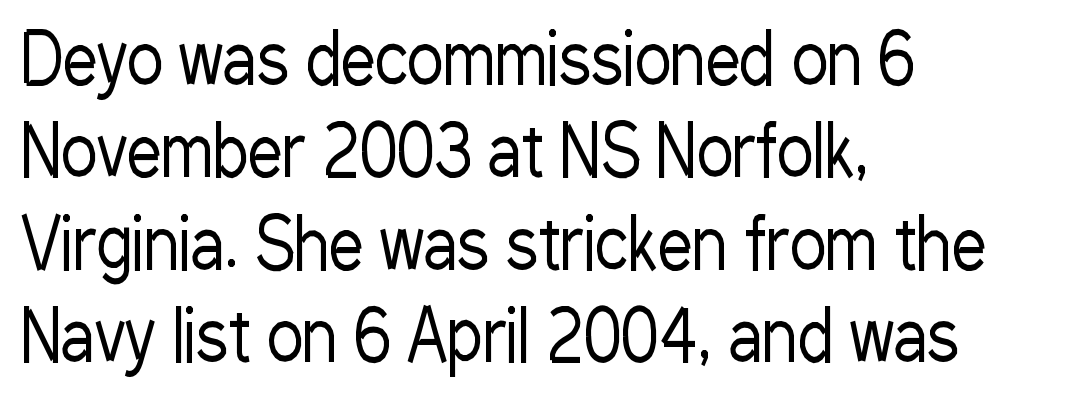
The font family rendered here belongs to the sans-serif group. Compared with a typical body face, this is equally light or lighter still. The glyphs are unaccompanied by any horizontal stroke below them. The rendering anchors every line to the left-hand side.
